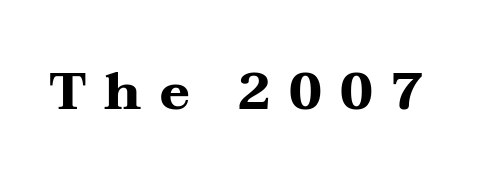
In terms of posture, this sample is upright. Old-style or modern, the face here clearly has serifs. Substantial extra tracking has been applied to these lines. Summary of weight: heavy, a full bold. The strip under each line holds only bare page. You could not count columns in this text — the font is proportionally spaced.
